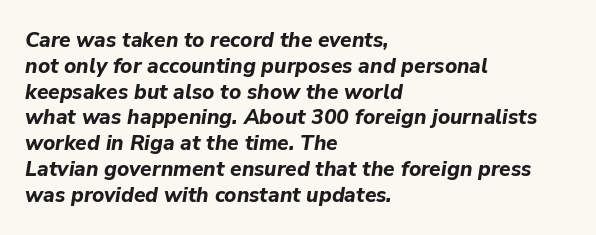
The image shows 21 px bold type, italic (leaning right); set left-aligned, line spacing 1.23x, normal letter spacing, not underlined.
